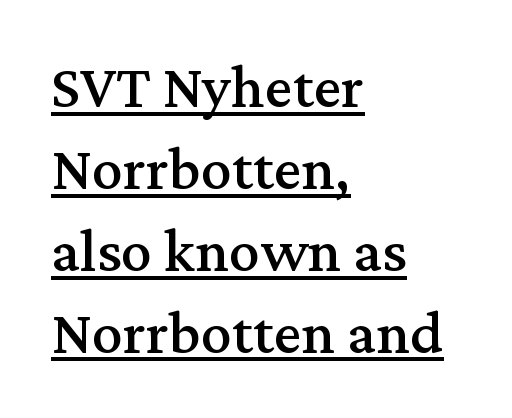
You can see a thin bar hugging the bottom of the glyphs. The typeface chosen for these lines features serifs. Compared with a centered layout, this one pins lines to the left instead. The rendering keeps characters at their native spacing.
